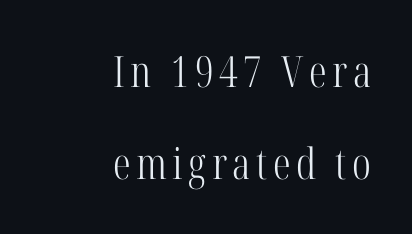
{"serif": "yes", "italic": "no", "bold": "no", "weight": "light", "width": "condensed", "stroke_contrast": "high", "x_height": "medium", "monospaced": "no", "underline": "no", "align": "right", "line_spacing": "loose", "line_spacing_ratio": 2.15, "glyph_px": 43}
